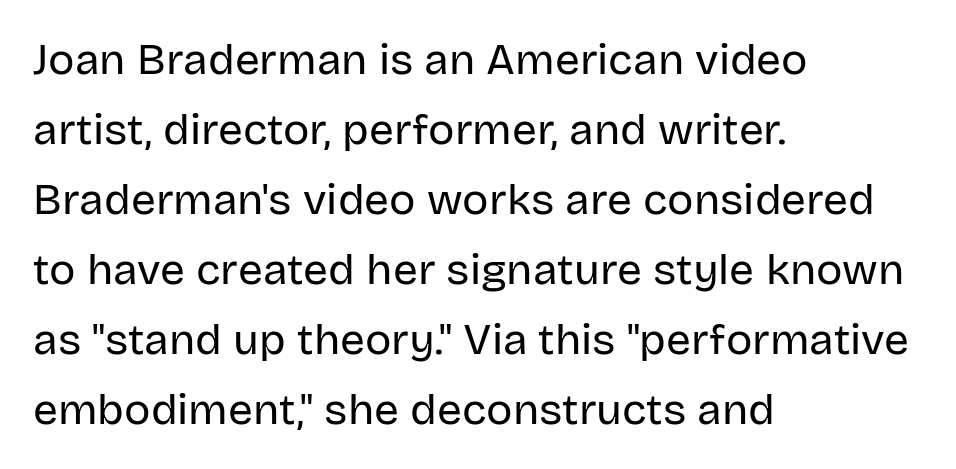
Q: Is the text bold? A: No.
Q: Is the text italic (slanted)? A: No, it is upright.
Q: Is the typeface a serif or a sans-serif typeface? A: Sans-serif.
Q: Is the text underlined? A: No.
Q: How is the paragraph aligned? A: Left-aligned.
Q: Is the spacing between letters normal or unusually wide? A: Normal.
Q: Is the spacing between lines tight, normal or loose? A: Normal.
Q: Width (condensed, normal, or wide)? A: Normal.
Q: Stroke contrast? A: Low.
Q: x-height? A: Large.
Q: Monospaced? A: No.
